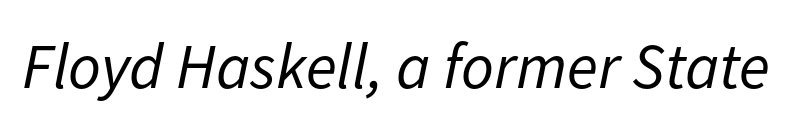
Q: Is the text bold? A: No.
Q: Is the text italic (slanted)? A: Yes, it leans right by about 11 degrees.
Q: Is the text underlined? A: No.
Q: Is the spacing between letters normal or unusually wide? A: Normal.
Q: Width (condensed, normal, or wide)? A: Normal.
Q: Stroke contrast? A: Low.
Q: x-height? A: Medium.
Q: Monospaced? A: No.
